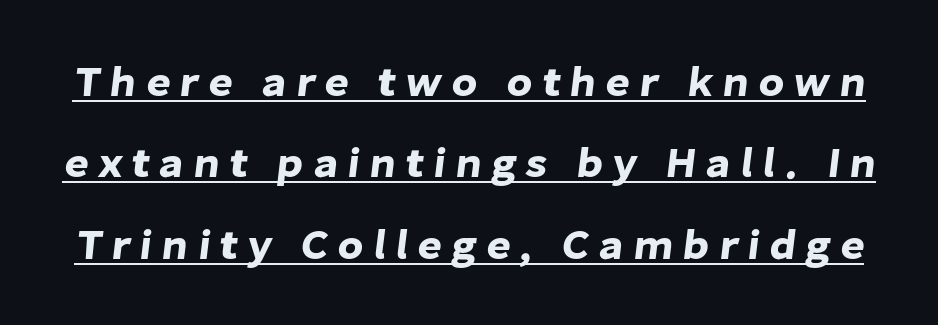
Is the letter spacing exaggerated? Yes — the characters are pushed far apart. The passage shown stacks its lines with a broad gap. Like a heading marked for emphasis, these lines bear an underscore. Do the characters align in a grid? No, the font is proportional. The passage shown is typeset with a sans-serif family.
